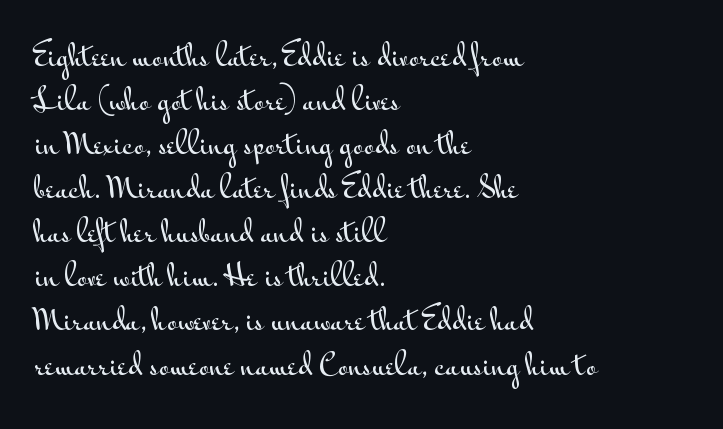
Q: Is the typeface a serif or a sans-serif typeface? A: Sans-serif.
Q: Is the text underlined? A: No.
Q: How is the paragraph aligned? A: Left-aligned.
Q: Is the spacing between letters normal or unusually wide? A: Normal.
Q: Is the spacing between lines tight, normal or loose? A: Normal.
Q: Width (condensed, normal, or wide)? A: Wide.
Q: Stroke contrast? A: Medium.
Q: x-height? A: Small.
Q: Monospaced? A: No.
